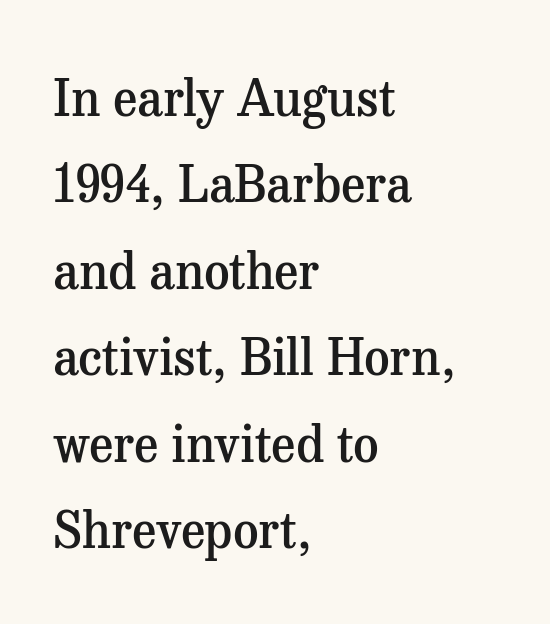
Q: Is the text bold? A: Semi-bold.
Q: Is the text italic (slanted)? A: No, it is upright.
Q: Is the typeface a serif or a sans-serif typeface? A: Serif.
Q: Is the text underlined? A: No.
Q: How is the paragraph aligned? A: Left-aligned.
Q: Is the spacing between letters normal or unusually wide? A: Normal.
Q: Width (condensed, normal, or wide)? A: Normal.
Q: Stroke contrast? A: Medium.
Q: x-height? A: Medium.
Q: Monospaced? A: No.
